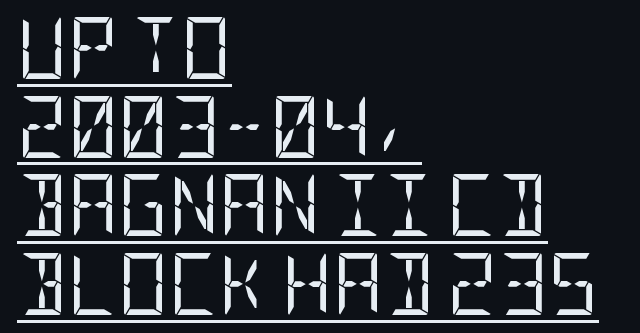
{"serif": "no", "italic": "no", "bold": "no", "weight": "regular", "width": "condensed", "stroke_contrast": "low", "x_height": "large", "underline": "yes", "align": "left", "line_spacing": "normal", "line_spacing_ratio": 1.27, "letter_spacing": "normal", "letter_spacing_em": 0.0, "glyph_px": 62}
